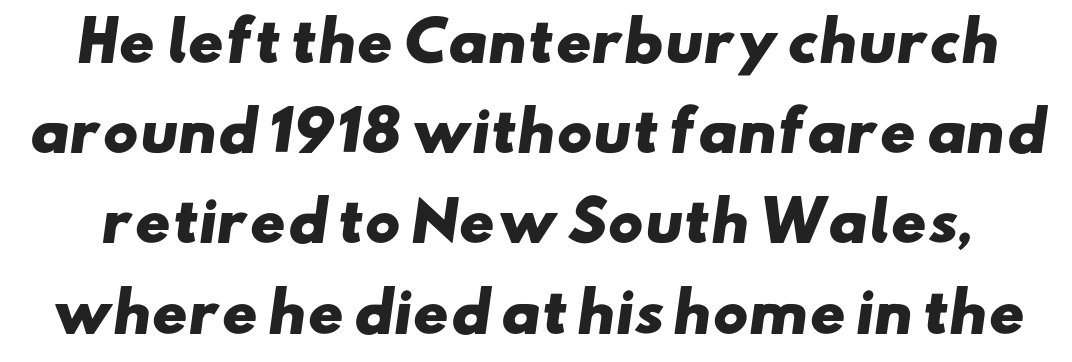
The image shows 54 px heavy, wide sans-serif type; set normal line spacing (1.67x), normal letter spacing, not underlined; low stroke contrast and a small x-height.
